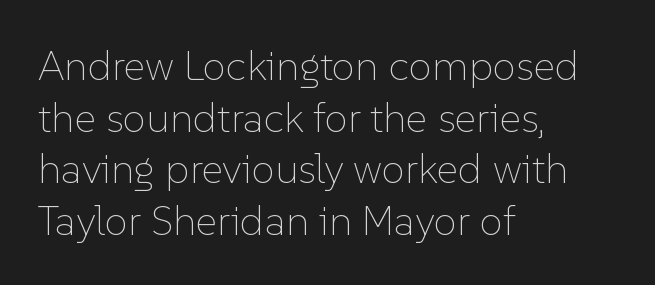
{"italic": "no", "bold": "no", "weight": "thin", "width": "normal", "stroke_contrast": "low", "x_height": "medium", "monospaced": "no", "underline": "no", "align": "left", "line_spacing_ratio": 1.23, "letter_spacing": "normal", "letter_spacing_em": 0.0, "glyph_px": 42}
